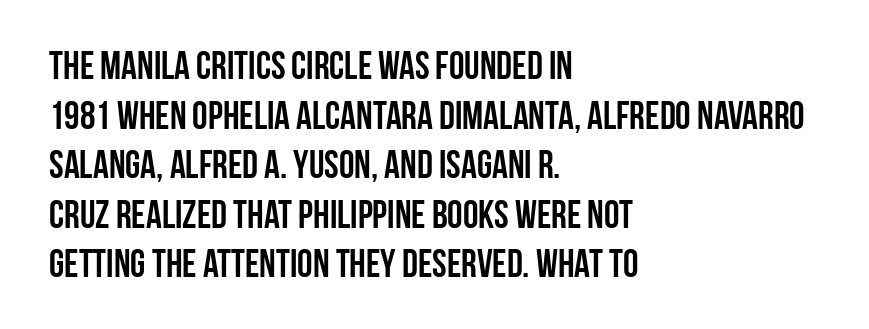
{"serif": "no", "italic": "no", "bold": "yes", "weight": "semibold", "width": "condensed", "stroke_contrast": "low", "x_height": "large", "monospaced": "no", "underline": "no", "align": "left", "line_spacing": "normal", "line_spacing_ratio": 1.27, "letter_spacing": "normal", "letter_spacing_em": 0.0, "glyph_px": 39}
